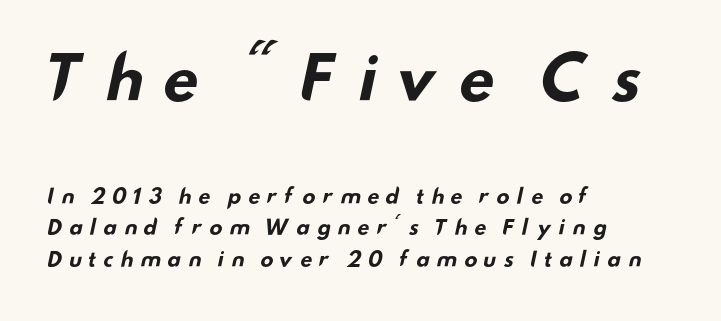
Q: Is the text bold? A: Yes.
Q: Is the typeface a serif or a sans-serif typeface? A: Sans-serif.
Q: Is the text underlined? A: No.
Q: How is the paragraph aligned? A: Left-aligned.
Q: Is the spacing between letters normal or unusually wide? A: Unusually wide.
Q: Is the spacing between lines tight, normal or loose? A: Normal.
Q: Which block of text is set in a larger size, the first (top) or the second (bottom)? A: The first (top) one.
Q: Width (condensed, normal, or wide)? A: Wide.
Q: Stroke contrast? A: Low.
Q: x-height? A: Small.
Q: Monospaced? A: No.
